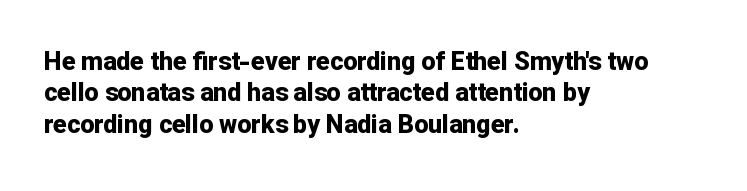
Horizontal alignment here is leftward, the default for most running prose. These lines were composed using upright roman letters. Quick note: underline off. Words appear dense and cohesive because spacing is normal. Honestly, the row spacing looks completely unremarkable. Heft: maximum for text — a bold.
